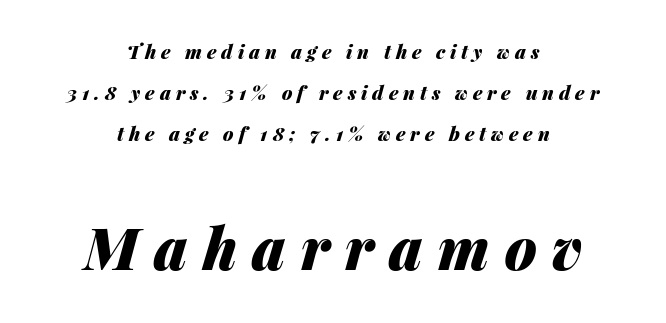
{"italic": "yes", "lean": "right", "slant_degrees": 14, "bold": "yes", "weight": "heavy", "width": "normal", "stroke_contrast": "medium", "x_height": "medium", "monospaced": "no", "underline": "no", "align": "center", "line_spacing": "loose", "line_spacing_ratio": 2.15, "letter_spacing": "wide", "letter_spacing_em": 0.26, "larger_block": "second", "size_ratio": 3.05, "glyph_px": 58}
